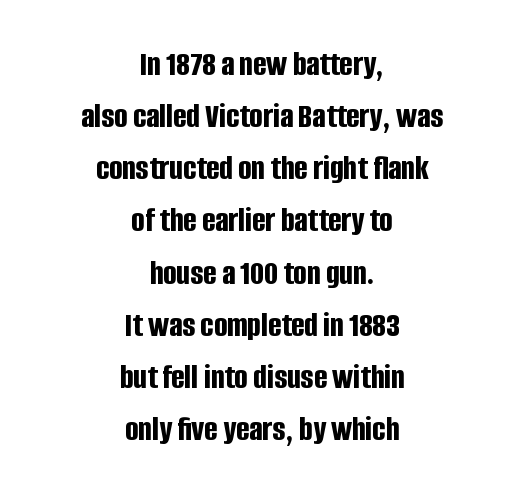
Think of a printed novel: that variable character pitch is what you see here. Beneath every word, the page is bare. No feet cap the strokes, marking this as sans-serif type. These words are printed bold, with thick strokes throughout.
